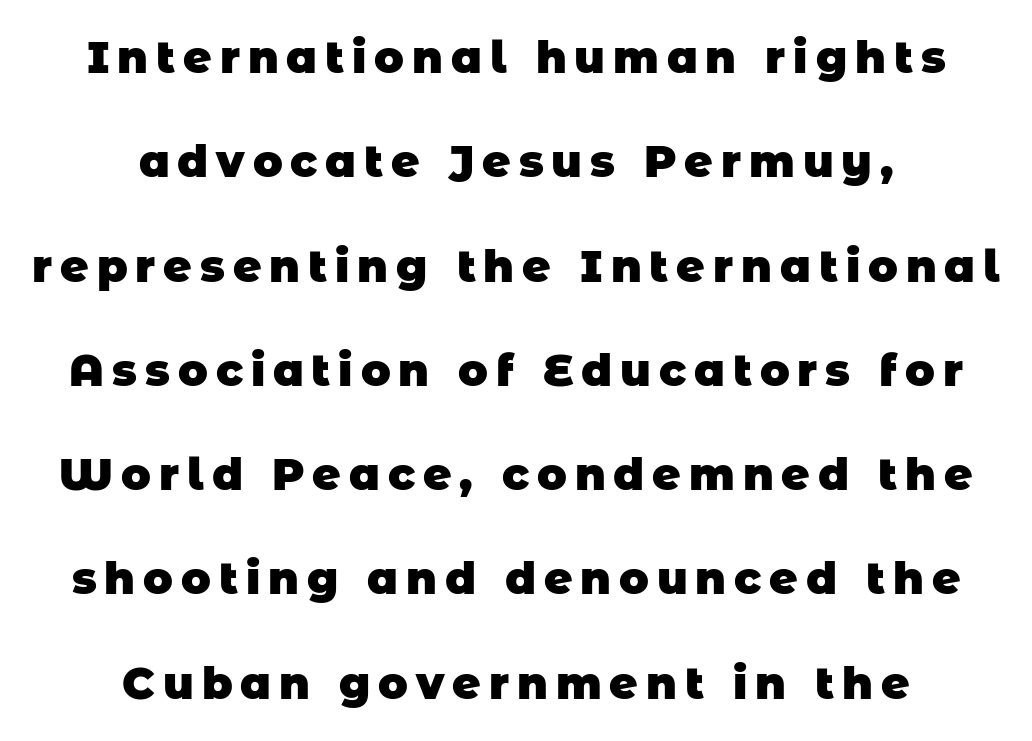
{"serif": "no", "bold": "yes", "weight": "heavy", "width": "normal", "stroke_contrast": "low", "x_height": "large", "monospaced": "no", "underline": "no", "align": "center", "line_spacing": "loose", "line_spacing_ratio": 2.37, "glyph_px": 44}
